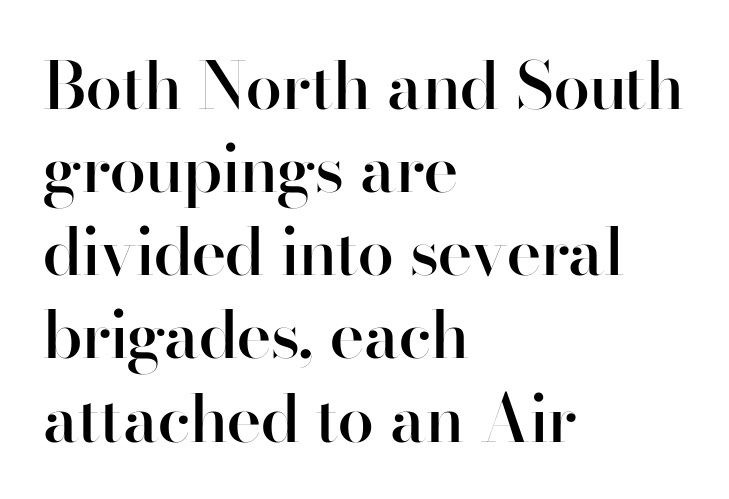
The image shows 66 px semibold sans-serif type, upright; set left-aligned, normal line spacing (1.26x), normal letter spacing, not underlined; high stroke contrast and a small x-height.
